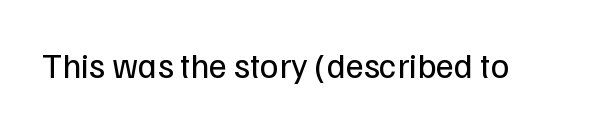
Default kerning and tracking; the words read as compact shapes. The typeface has the unassuming heft of standard copy or less. If you drew a line through each stem, it would be perfectly vertical. The rendering uses natural spacing where letterforms have individual widths.
